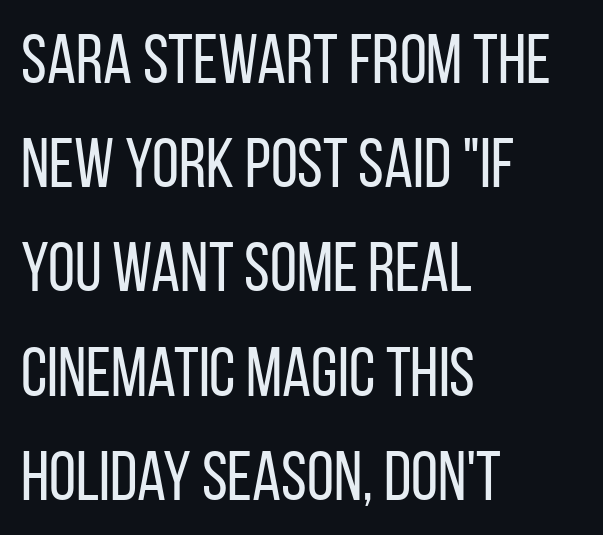
Q: Is the text bold? A: No.
Q: Is the text italic (slanted)? A: No, it is upright.
Q: Is the typeface a serif or a sans-serif typeface? A: Sans-serif.
Q: Is the text underlined? A: No.
Q: How is the paragraph aligned? A: Left-aligned.
Q: Is the spacing between letters normal or unusually wide? A: Normal.
Q: Is the spacing between lines tight, normal or loose? A: Normal.
Q: Width (condensed, normal, or wide)? A: Condensed.
Q: Stroke contrast? A: Low.
Q: x-height? A: Large.
Q: Monospaced? A: No.
